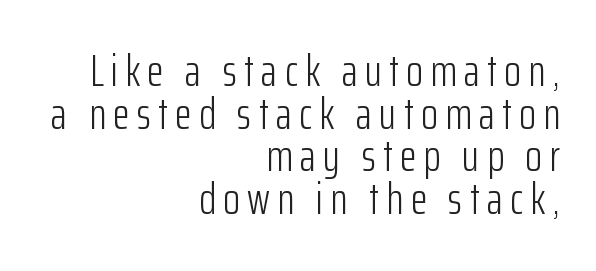
Q: Is the text bold? A: No.
Q: Is the text italic (slanted)? A: No, it is upright.
Q: Is the typeface a serif or a sans-serif typeface? A: Sans-serif.
Q: Is the text underlined? A: No.
Q: How is the paragraph aligned? A: Right-aligned.
Q: Is the spacing between lines tight, normal or loose? A: Tight.
Q: Width (condensed, normal, or wide)? A: Condensed.
Q: Stroke contrast? A: Low.
Q: x-height? A: Medium.
Q: Monospaced? A: No.
